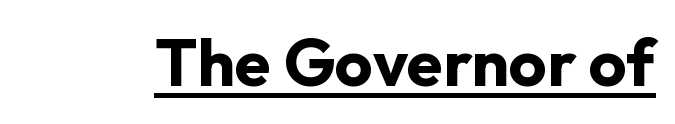
Rendered with straight, roman letterforms. Is this a fixed-width face? No — the glyphs have proportional, varying widths. Strokes here are thick enough to call this a true bold. The words here are underlined.
